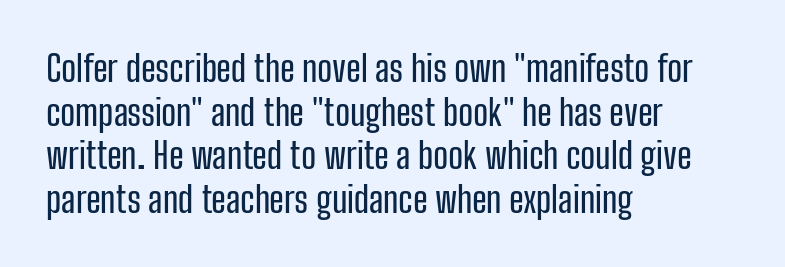
The image shows 36 px condensed sans-serif type, upright; set left-aligned, line spacing 1.21x, normal letter spacing, not underlined; low stroke contrast and a medium x-height.
